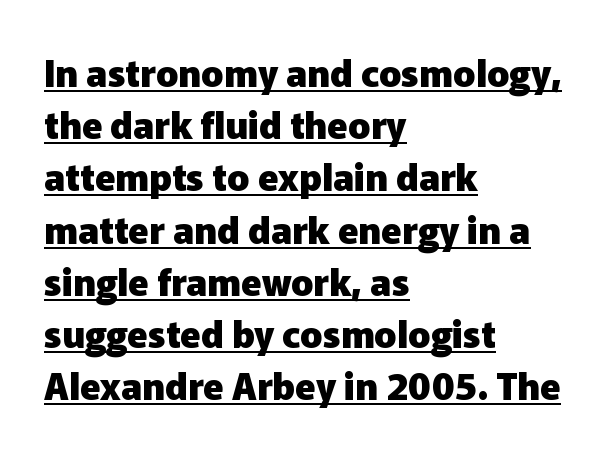
Q: Is the text bold? A: Yes.
Q: Is the text italic (slanted)? A: No, it is upright.
Q: Is the typeface a serif or a sans-serif typeface? A: Sans-serif.
Q: Is the text underlined? A: Yes.
Q: How is the paragraph aligned? A: Left-aligned.
Q: Is the spacing between letters normal or unusually wide? A: Normal.
Q: Is the spacing between lines tight, normal or loose? A: Normal.
Q: Width (condensed, normal, or wide)? A: Normal.
Q: Stroke contrast? A: Low.
Q: x-height? A: Medium.
Q: Monospaced? A: No.
